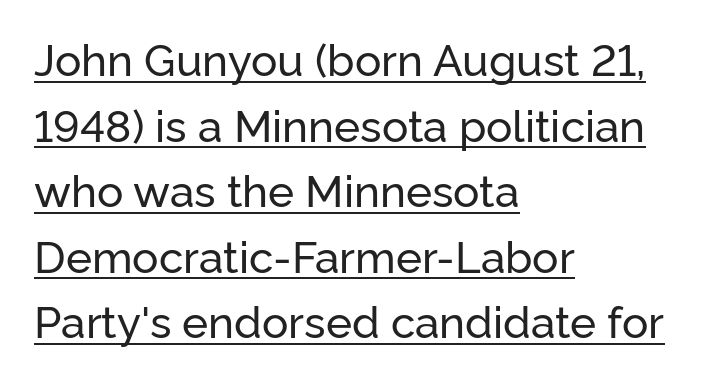
{"serif": "no", "italic": "no", "width": "normal", "stroke_contrast": "low", "x_height": "medium", "monospaced": "no", "underline": "yes", "align": "left", "line_spacing": "normal", "line_spacing_ratio": 1.49, "letter_spacing": "normal", "letter_spacing_em": 0.0, "glyph_px": 44}
